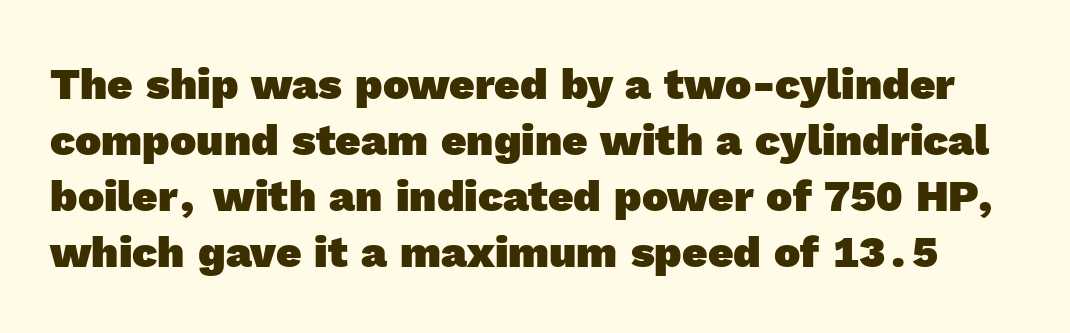
Type style note: lacks serifs. The passage shown is emphatically bold. Vertical spacing — default. This sample has the flowing, uneven cadence of proportional lettering.
